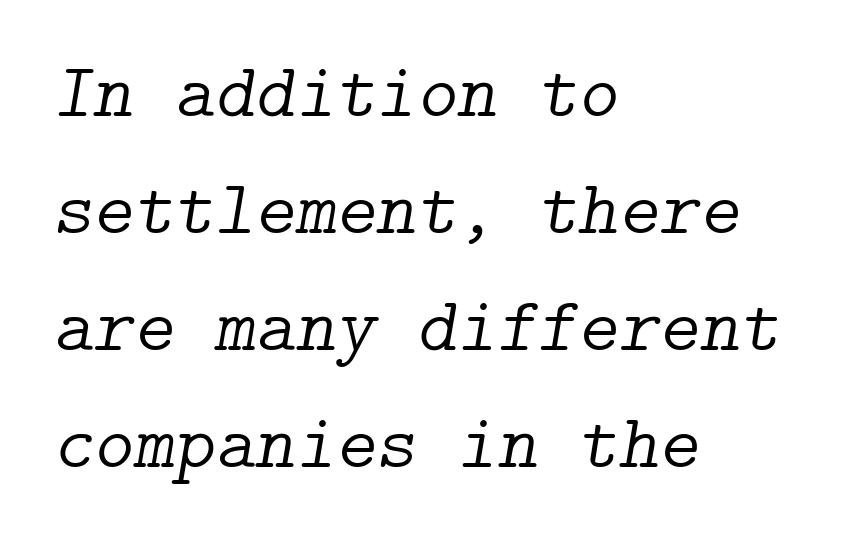
The image shows 77 px light serif type, italic (leaning right); set left-aligned, normal line spacing (1.52x), normal letter spacing, not underlined; low stroke contrast and a medium x-height.
